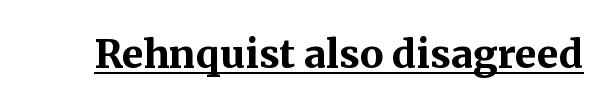
This rendering leaves character spacing at its baseline value. Summary of weight: heavy, a full bold. Underline: present. Type style note: has serifs. The face used here is proportionally spaced, like ordinary book or web type.
